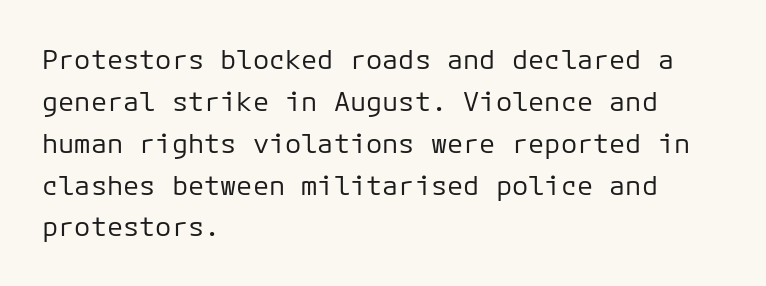
{"italic": "no", "bold": "no", "underline": "no", "align": "left", "line_spacing": "normal", "line_spacing_ratio": 1.55, "letter_spacing": "normal", "letter_spacing_em": 0.0, "glyph_px": 27}
